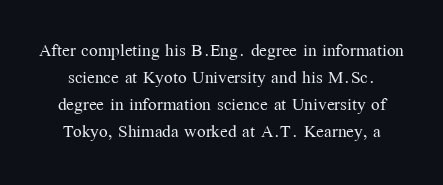
The image shows 23 px text type, upright; set centered, line spacing 1.17x, normal letter spacing, not underlined.
